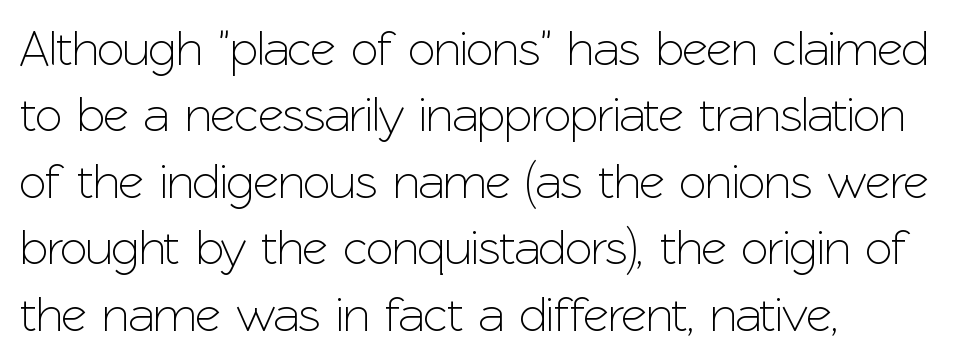
A typesetter would call this leading conventional body-copy spacing. The letters sit at their default tracking, neither squeezed nor spread. The lines in this sample share a left origin and differ only in where they stop. Character widths vary here, with narrow letters taking less room than wide ones.
